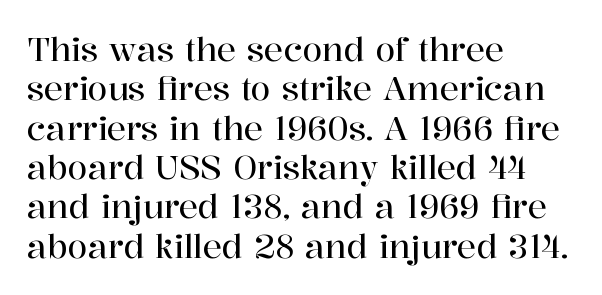
Q: Is the text italic (slanted)? A: No, it is upright.
Q: Is the typeface a serif or a sans-serif typeface? A: Serif.
Q: Is the text underlined? A: No.
Q: How is the paragraph aligned? A: Left-aligned.
Q: Is the spacing between letters normal or unusually wide? A: Normal.
Q: Width (condensed, normal, or wide)? A: Normal.
Q: Stroke contrast? A: High.
Q: x-height? A: Medium.
Q: Monospaced? A: No.
